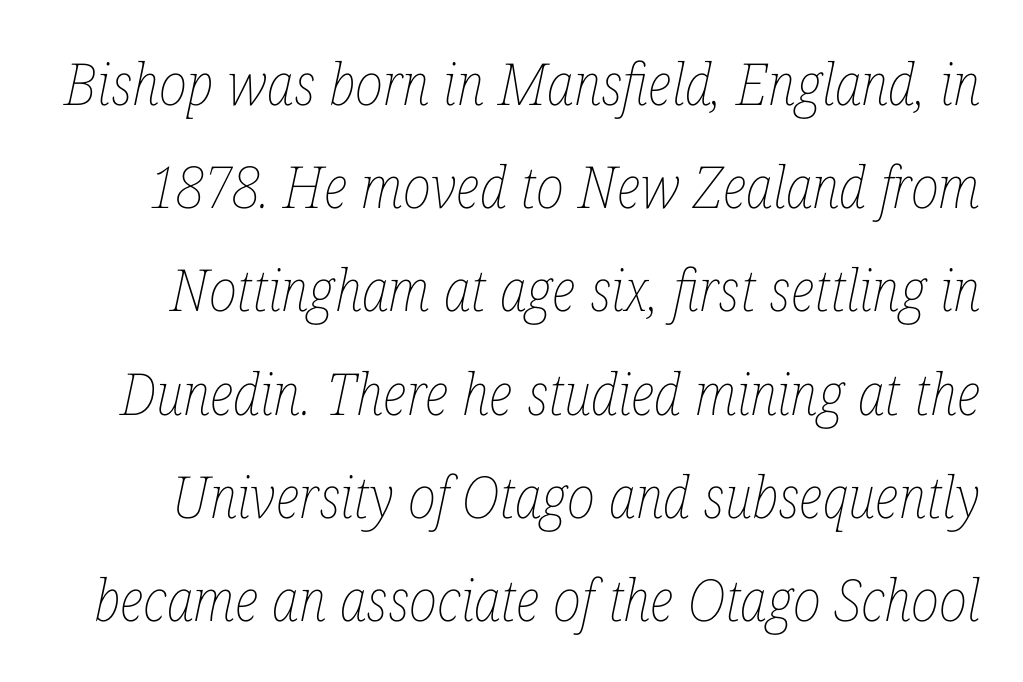
The image shows 58 px thin, condensed type, italic (leaning right); set line spacing 1.78x, normal letter spacing, not underlined; low stroke contrast and a medium x-height.
